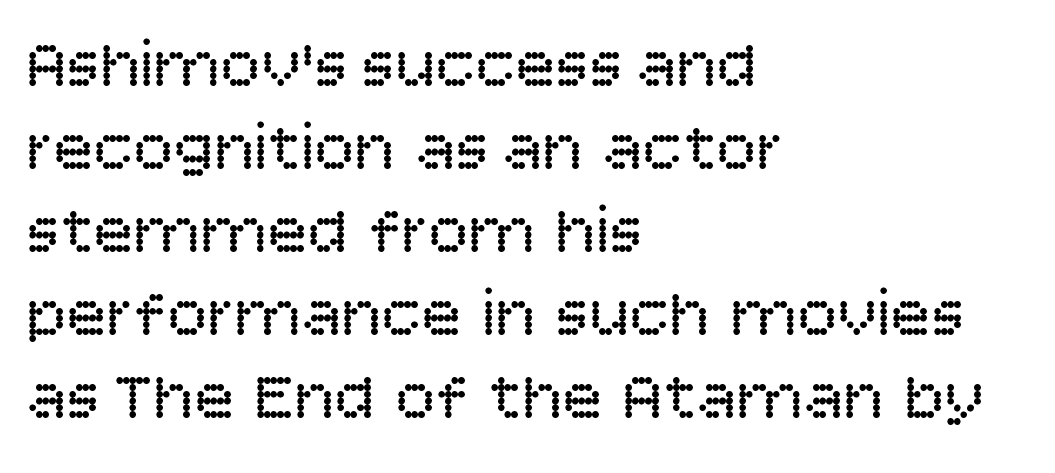
A typesetter would label this face a sans. Is there any slant? The stems are plumb. Anything drawn beneath the words? Only blank space. The face looks like a standard text weight, possibly lighter. Horizontal alignment here is leftward, the default for most running prose. How are the letters spaced? Ordinarily, with no added tracking.
